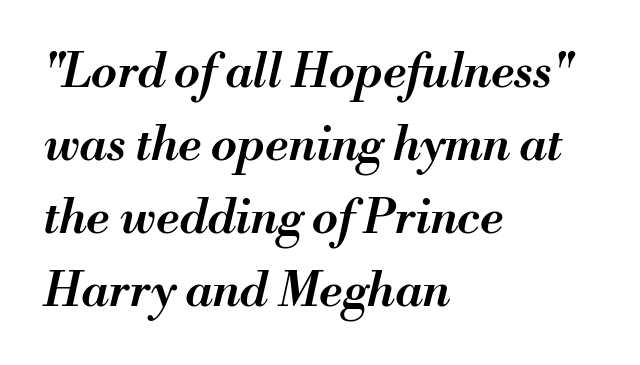
{"italic": "yes", "lean": "right", "slant_degrees": 13, "bold": "semi", "weight": "semibold", "width": "normal", "stroke_contrast": "medium", "x_height": "small", "monospaced": "no", "underline": "no", "align": "left", "line_spacing": "normal", "line_spacing_ratio": 1.55, "letter_spacing": "normal", "letter_spacing_em": 0.0, "glyph_px": 47}
